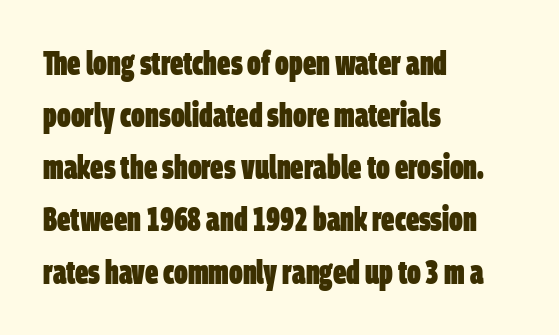
Varying glyph widths throughout — classic text-font behaviour. A typesetter would call this leading conventional body-copy spacing. The letterforms sit shoulder to shoulder at normal distance. The rag falls on the right side of this text block. These words are printed bold, with thick strokes throughout. The strip under each line holds only bare page.
